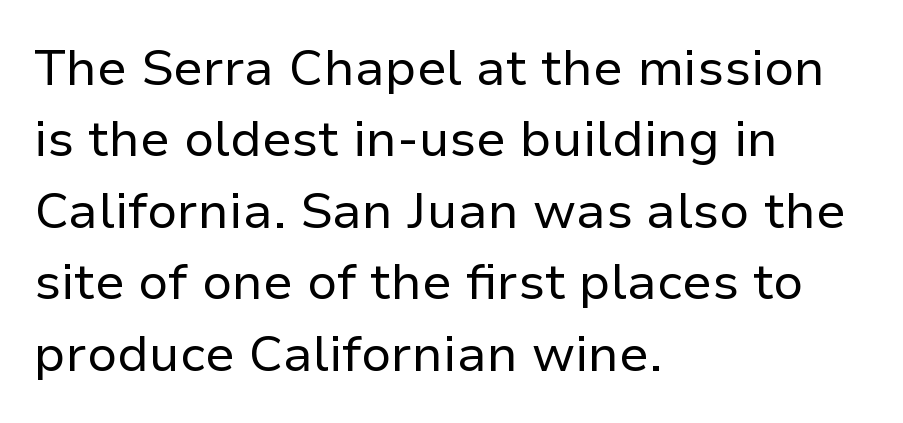
{"serif": "no", "italic": "no", "bold": "no", "weight": "regular", "width": "normal", "stroke_contrast": "low", "x_height": "medium", "monospaced": "no", "underline": "no", "align": "left", "line_spacing": "normal", "line_spacing_ratio": 1.43, "letter_spacing": "normal", "letter_spacing_em": 0.0, "glyph_px": 50}
